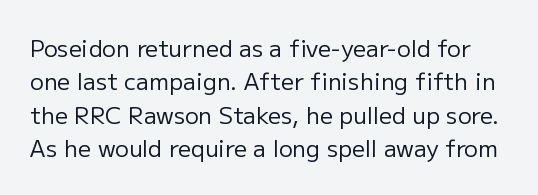
{"italic": "no", "bold": "no", "underline": "no", "line_spacing": "normal", "line_spacing_ratio": 1.45, "letter_spacing": "normal", "letter_spacing_em": 0.0, "glyph_px": 23}
